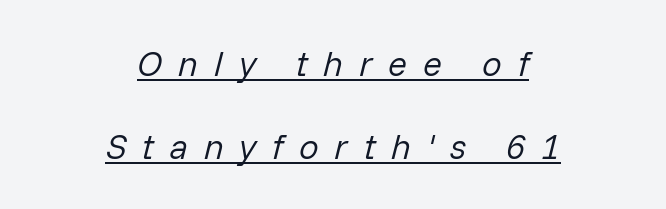
Q: Is the text bold? A: No.
Q: Is the text italic (slanted)? A: Yes, it leans right by about 14 degrees.
Q: Is the text underlined? A: Yes.
Q: How is the paragraph aligned? A: Centered.
Q: Is the spacing between letters normal or unusually wide? A: Unusually wide.
Q: Is the spacing between lines tight, normal or loose? A: Loose.
Q: Width (condensed, normal, or wide)? A: Normal.
Q: Stroke contrast? A: Low.
Q: x-height? A: Medium.
Q: Monospaced? A: No.
